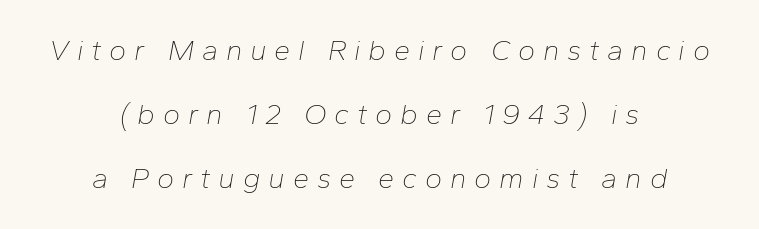
{"italic": "yes", "lean": "right", "slant_degrees": 10, "bold": "no", "weight": "thin", "width": "normal", "stroke_contrast": "low", "x_height": "medium", "monospaced": "no", "underline": "no", "align": "center", "line_spacing": "loose", "line_spacing_ratio": 2.21, "letter_spacing": "wide", "letter_spacing_em": 0.27, "glyph_px": 29}
